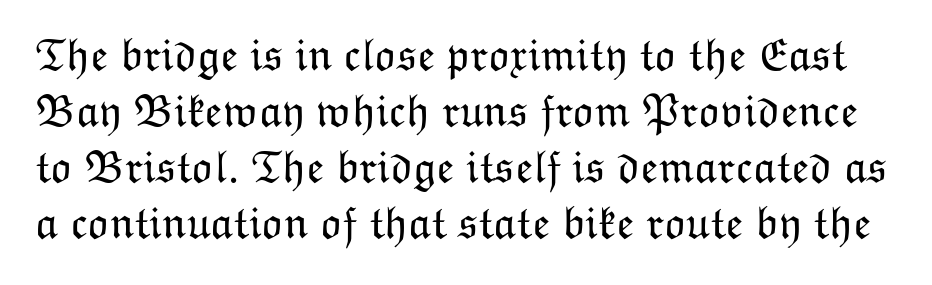
Q: Is the text bold? A: No.
Q: Is the text italic (slanted)? A: No, it is upright.
Q: Is the text underlined? A: No.
Q: Is the spacing between letters normal or unusually wide? A: Normal.
Q: Width (condensed, normal, or wide)? A: Normal.
Q: Stroke contrast? A: Low.
Q: x-height? A: Medium.
Q: Monospaced? A: No.
